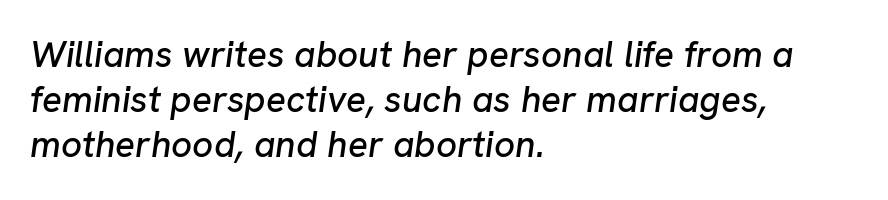
Spacing verdict: proportional, widths tailored to each character. These lines stack with their left ends in a neat column. The passage shown has conventional tracking throughout. The string is rendered with underlining switched off.
